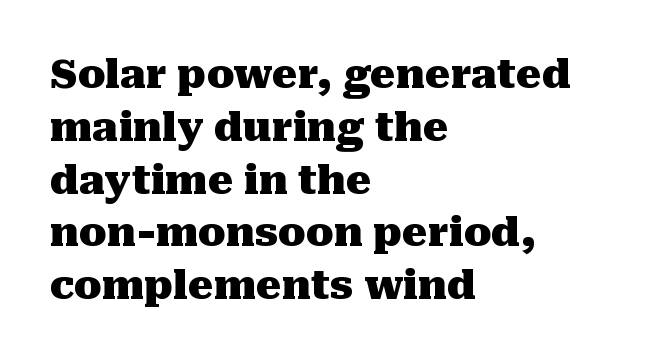
Visually the block forms a straight wall on the left and a jagged coastline on the right. Italic: no, the glyphs are upright roman. Honestly, the letter spacing is just normal — you wouldn't notice it. Descender tails drop into unmarked territory.
